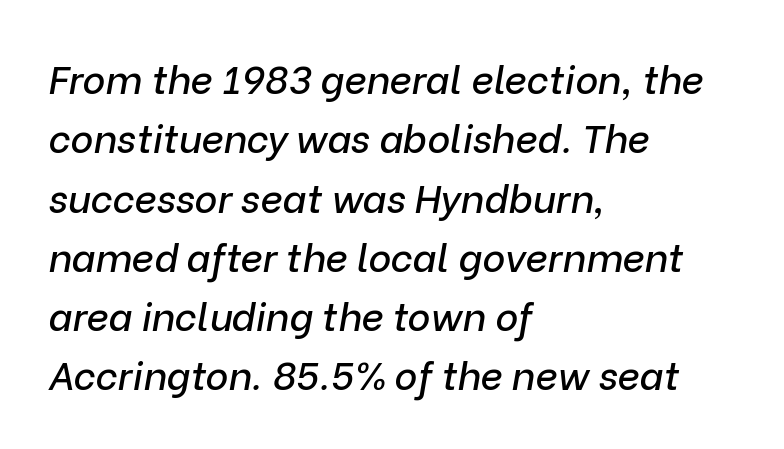
The image shows 39 px text type, italic (leaning right); set left-aligned, normal line spacing (1.52x), normal letter spacing, not underlined; low stroke contrast and a medium x-height.
